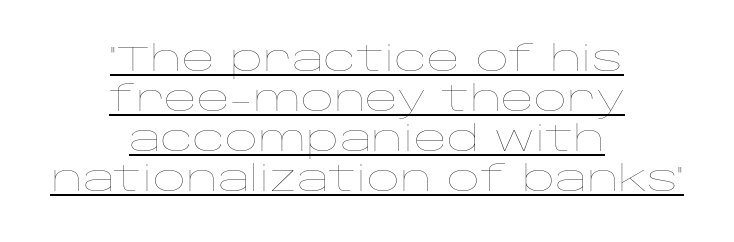
Characters follow at the spacing the type designer built in. Horizontal alignment here is central, giving a formal, balanced look. You can tell it's not italic because the verticals are truly vertical. This block would grow much taller if given ordinary leading; it's compressed now.
